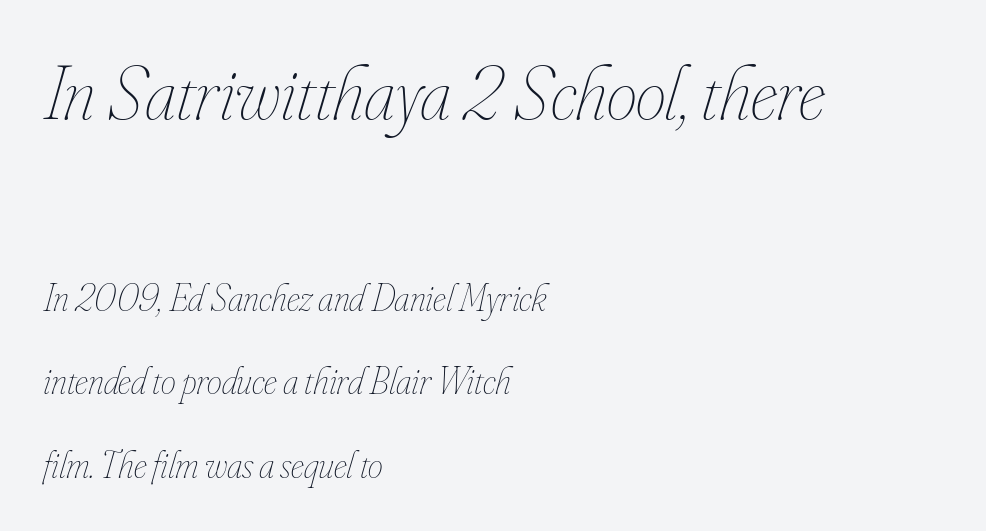
The image shows 77 px thin, condensed type, italic (leaning right); set left-aligned, loose line spacing (2.19x), normal letter spacing, not underlined; the first (top) block is 2.03x larger; low stroke contrast and a small x-height.
